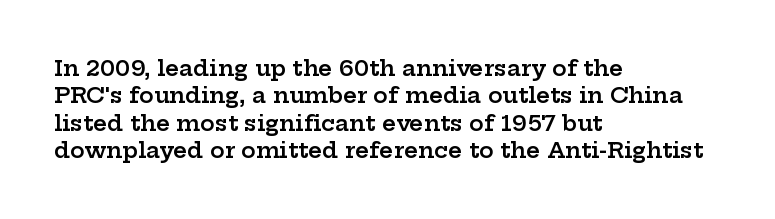
Horizontal bands of white between lines are of average thickness. The rendering keeps characters at their native spacing. The rendering anchors every line to the left-hand side. The type sits square on the baseline with zero lean.
